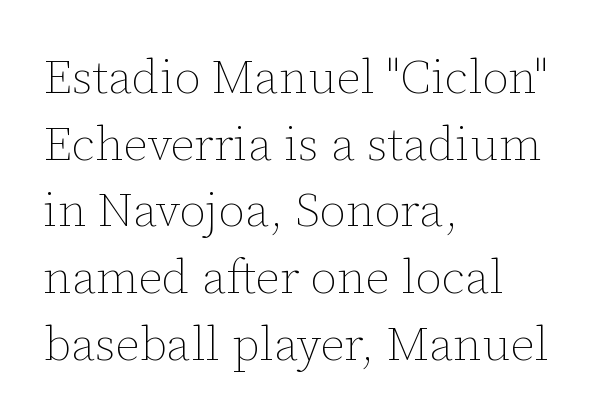
The image shows 48 px thin type, upright; set left-aligned, normal line spacing (1.39x), normal letter spacing, not underlined; low stroke contrast and a medium x-height.
